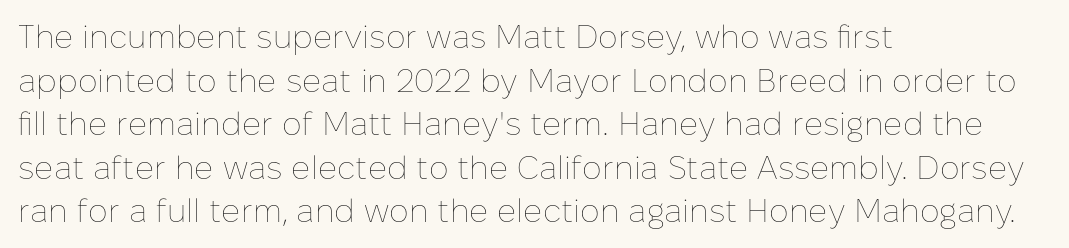
Casual observation: everything's shoved over to the left. Is there any slant? The stems are plumb. Honestly, there is no underline to notice here at all. Stroke mass is kept to a normal reading level or below. Do the characters align in a grid? No, the font is proportional. Normally led — the rows are evenly, conventionally spaced.
